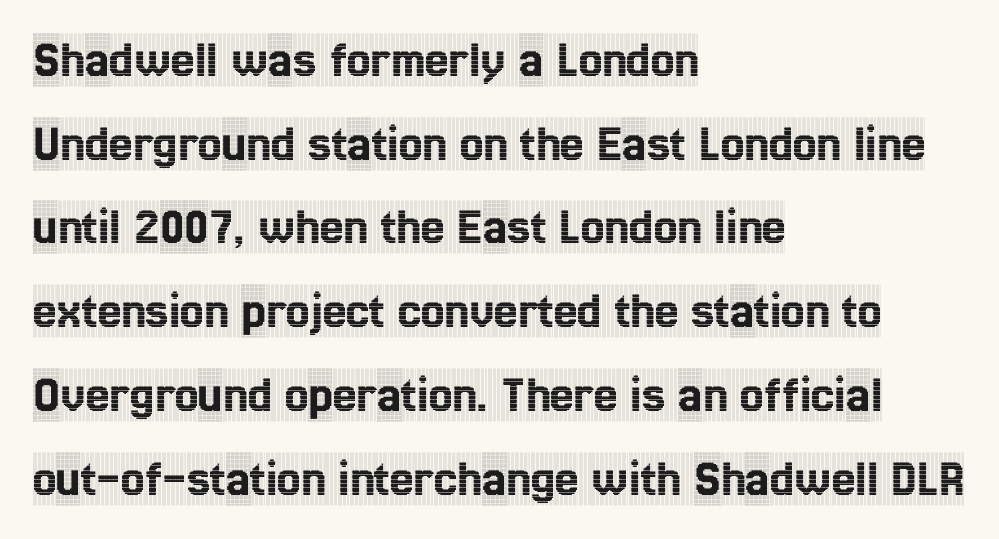
The words here are not underlined. In CSS terms this would be text-align: left. Tracking value appears to be zero — textbook default spacing. This block has exactly the height ordinary leading produces. Italic: no, the glyphs are upright roman.
